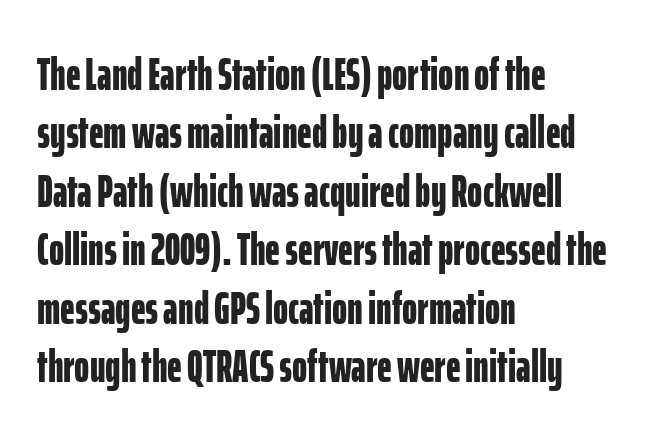
The image shows 46 px bold, condensed sans-serif type, upright; set left-aligned, normal line spacing (1.27x), normal letter spacing, not underlined; low stroke contrast and a medium x-height.
